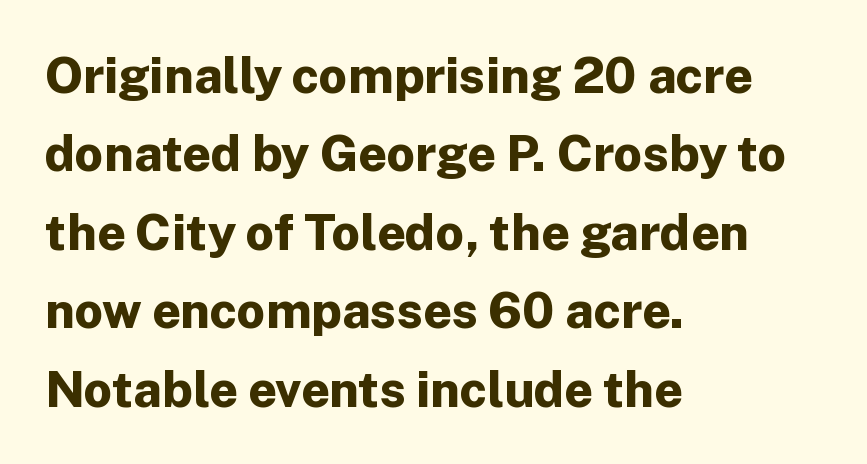
{"serif": "no", "italic": "no", "bold": "yes", "weight": "bold", "width": "normal", "stroke_contrast": "low", "x_height": "medium", "monospaced": "no", "underline": "no", "align": "left", "line_spacing": "normal", "line_spacing_ratio": 1.57, "letter_spacing": "normal", "letter_spacing_em": 0.0, "glyph_px": 50}
